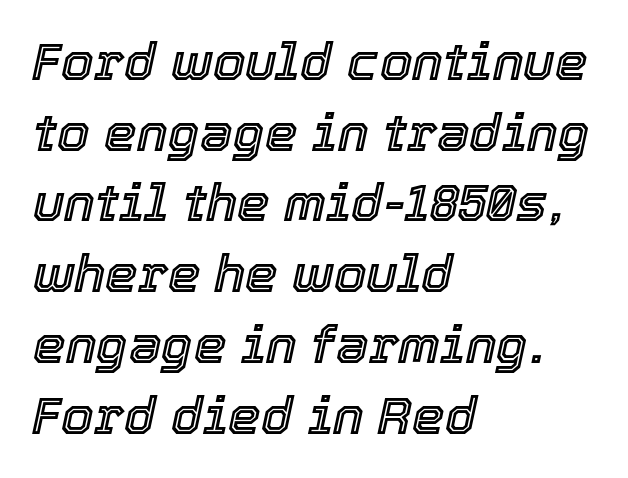
The image shows 52 px text type, italic (leaning right); set left-aligned, normal line spacing (1.36x), normal letter spacing, not underlined; a medium x-height.
